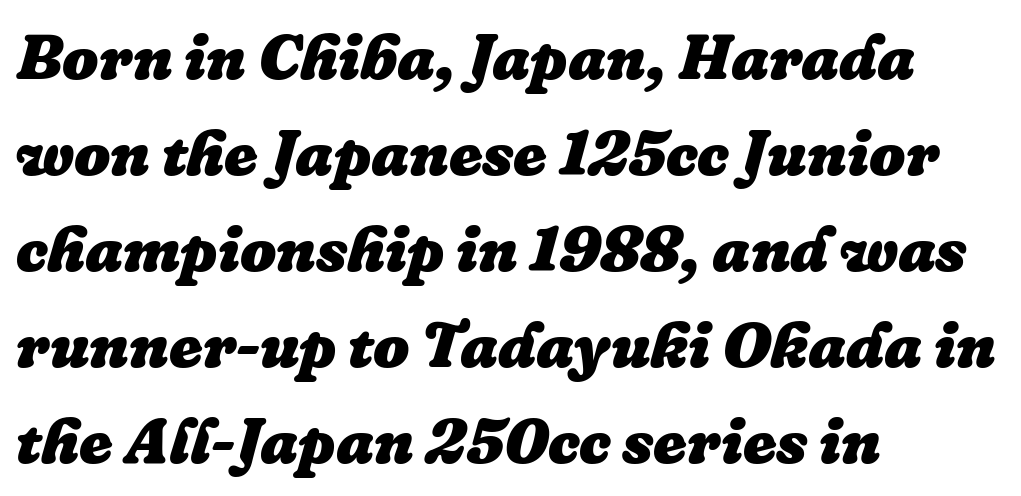
Q: Is the text bold? A: Yes.
Q: Is the text italic (slanted)? A: Yes, it leans right by about 16 degrees.
Q: Is the text underlined? A: No.
Q: How is the paragraph aligned? A: Left-aligned.
Q: Is the spacing between letters normal or unusually wide? A: Normal.
Q: Is the spacing between lines tight, normal or loose? A: Normal.
Q: Width (condensed, normal, or wide)? A: Normal.
Q: Stroke contrast? A: Low.
Q: x-height? A: Medium.
Q: Monospaced? A: No.
